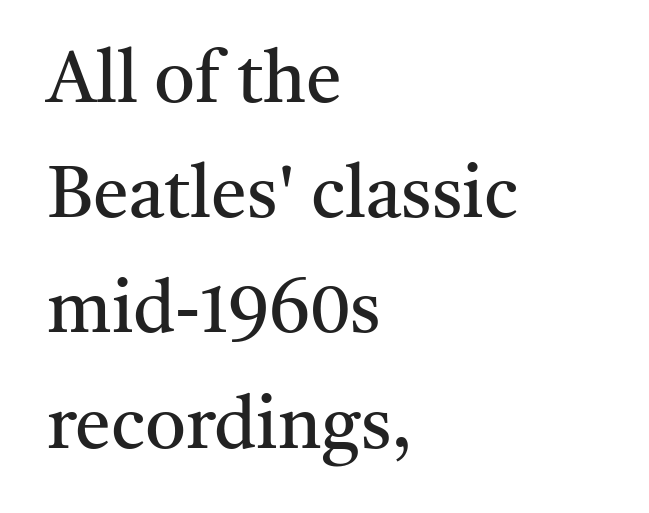
Q: Is the text bold? A: No.
Q: Is the text italic (slanted)? A: No, it is upright.
Q: Is the typeface a serif or a sans-serif typeface? A: Serif.
Q: Is the text underlined? A: No.
Q: How is the paragraph aligned? A: Left-aligned.
Q: Is the spacing between letters normal or unusually wide? A: Normal.
Q: Is the spacing between lines tight, normal or loose? A: Normal.
Q: Width (condensed, normal, or wide)? A: Normal.
Q: Stroke contrast? A: Medium.
Q: x-height? A: Medium.
Q: Monospaced? A: No.
